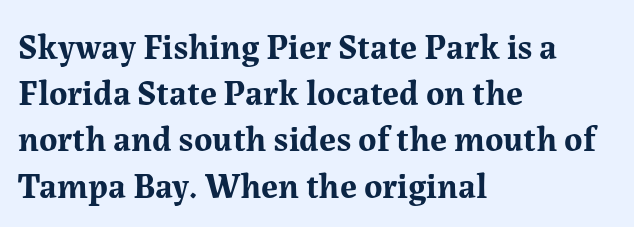
Q: Is the text bold? A: Yes.
Q: Is the text italic (slanted)? A: No, it is upright.
Q: Is the typeface a serif or a sans-serif typeface? A: Serif.
Q: Is the text underlined? A: No.
Q: How is the paragraph aligned? A: Left-aligned.
Q: Is the spacing between letters normal or unusually wide? A: Normal.
Q: Is the spacing between lines tight, normal or loose? A: Normal.
Q: Width (condensed, normal, or wide)? A: Normal.
Q: Stroke contrast? A: Medium.
Q: x-height? A: Medium.
Q: Monospaced? A: No.
